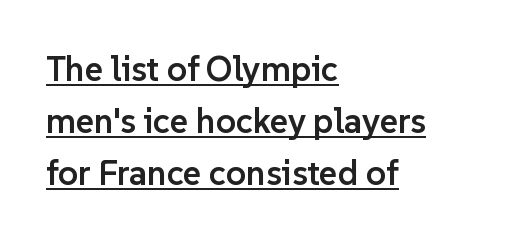
{"serif": "no", "italic": "no", "bold": "semi", "weight": "semibold", "width": "normal", "stroke_contrast": "low", "x_height": "medium", "monospaced": "no", "underline": "yes", "align": "left", "line_spacing": "normal", "line_spacing_ratio": 1.48, "letter_spacing": "normal", "letter_spacing_em": 0.0, "glyph_px": 35}
